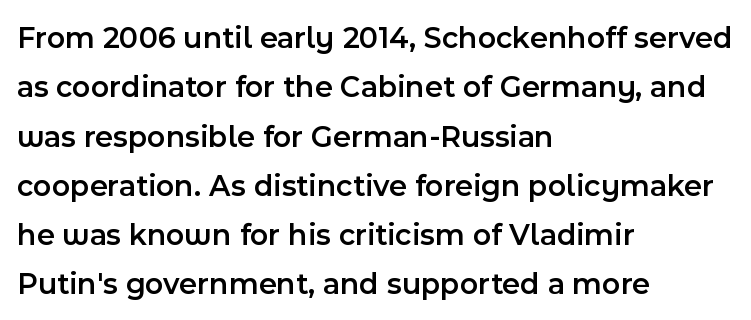
The image shows 31 px semibold sans-serif type, upright; set left-aligned, normal line spacing (1.59x), normal letter spacing, not underlined; a medium x-height.
